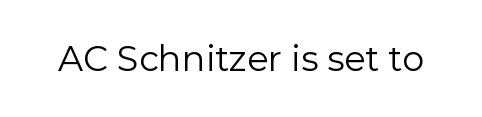
Compared with typical body copy, the letter spacing here is the same. Note the varied advance widths — an 'i' is clearly narrower than an 'm'. The type family on display is of the sans-serif kind. The weight tops out at a normal text grade. The space beneath each line is pristine and unruled.
